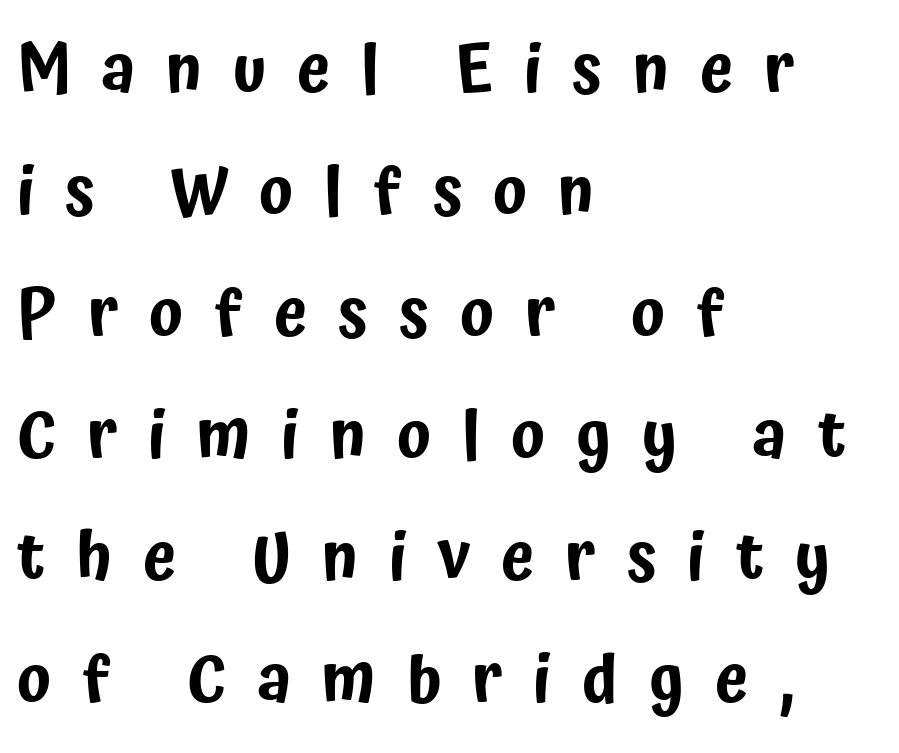
{"serif": "no", "italic": "no", "width": "condensed", "stroke_contrast": "low", "x_height": "medium", "monospaced": "no", "underline": "no", "align": "left", "line_spacing_ratio": 1.82, "letter_spacing": "wide", "letter_spacing_em": 0.46, "glyph_px": 67}
